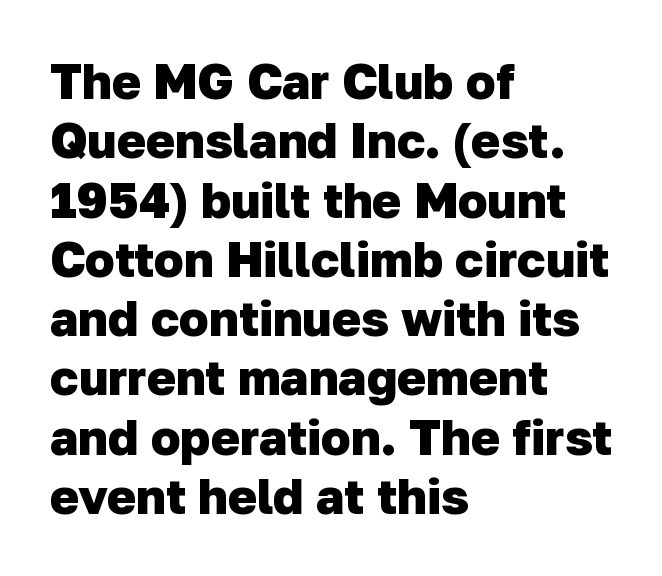
Q: Is the text bold? A: Yes.
Q: Is the typeface a serif or a sans-serif typeface? A: Sans-serif.
Q: Is the text underlined? A: No.
Q: How is the paragraph aligned? A: Left-aligned.
Q: Is the spacing between letters normal or unusually wide? A: Normal.
Q: Width (condensed, normal, or wide)? A: Normal.
Q: Stroke contrast? A: Low.
Q: x-height? A: Medium.
Q: Monospaced? A: No.
